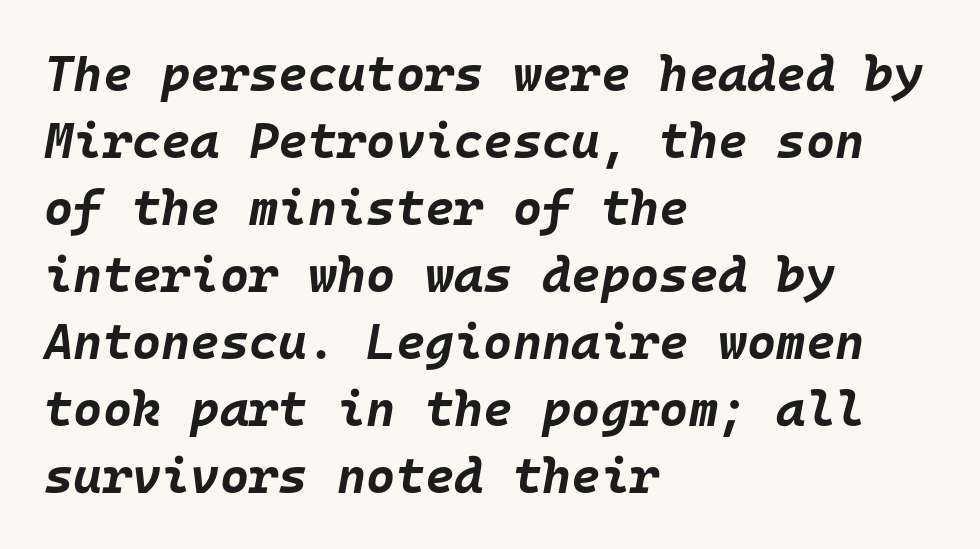
{"italic": "yes", "lean": "right", "slant_degrees": 10, "bold": "yes", "weight": "bold", "width": "normal", "stroke_contrast": "low", "x_height": "large", "monospaced": "yes", "underline": "no", "align": "left", "line_spacing": "normal", "line_spacing_ratio": 1.34, "letter_spacing": "normal", "letter_spacing_em": 0.0, "glyph_px": 50}
